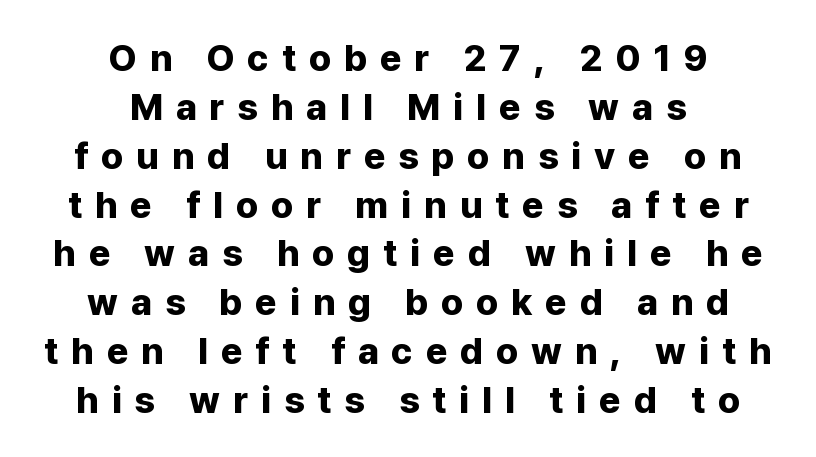
The letters carry no serifs — their stems end cleanly without finishing strokes. Each letter keeps its own natural width here, so spacing adapts to shape. The block of text has a typical density, with ordinary space between rows. Caption: expanded tracking, letters set apart. In CSS terms this would be text-align: center.
